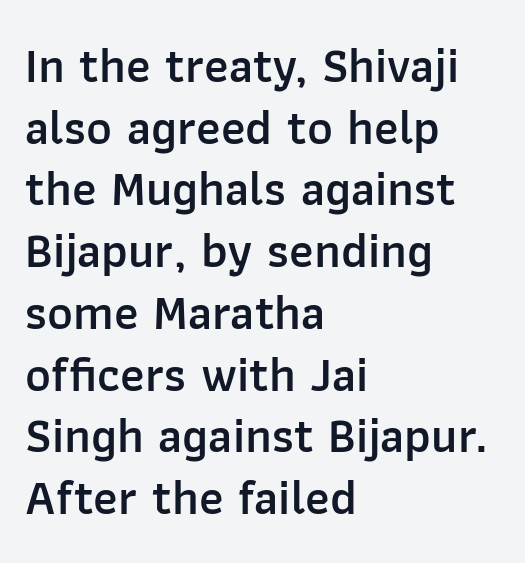
Q: Is the text bold? A: Semi-bold.
Q: Is the text italic (slanted)? A: No, it is upright.
Q: Is the typeface a serif or a sans-serif typeface? A: Sans-serif.
Q: Is the text underlined? A: No.
Q: How is the paragraph aligned? A: Left-aligned.
Q: Is the spacing between letters normal or unusually wide? A: Normal.
Q: Is the spacing between lines tight, normal or loose? A: Normal.
Q: Width (condensed, normal, or wide)? A: Normal.
Q: Stroke contrast? A: Low.
Q: x-height? A: Medium.
Q: Monospaced? A: No.
